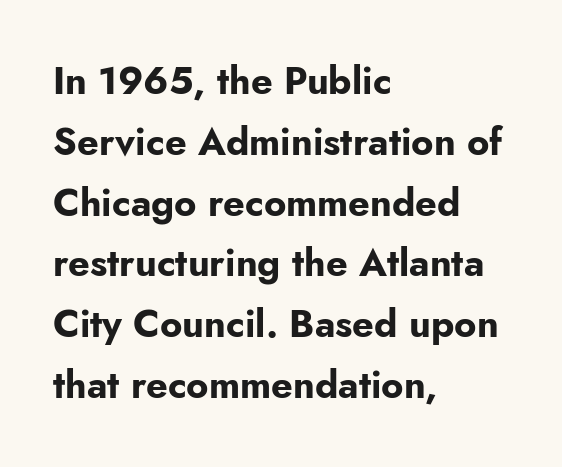
Is the letter spacing exaggerated? No — it looks like the ordinary default. Does the copy run flush right? No — it runs flush left. This sample uses an upright cut, with every glyph sitting square on the baseline. Any mark beneath the type? The region is blank. Typesetter's note: full bold, strokes at maximum text heaviness. Think of a printed novel: that variable character pitch is what you see here.
